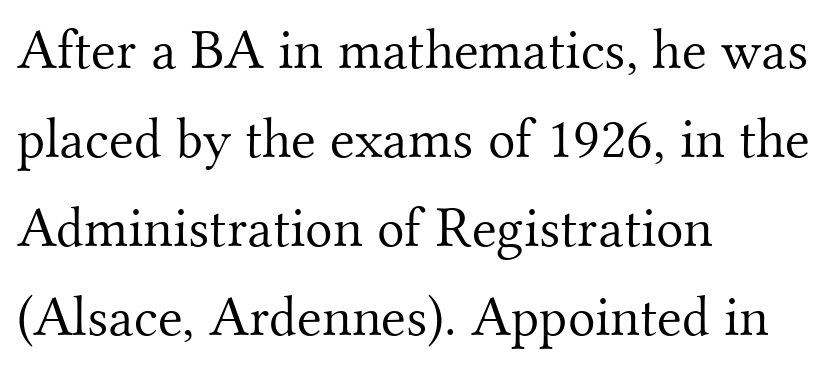
{"serif": "yes", "italic": "no", "bold": "no", "weight": "light", "width": "normal", "stroke_contrast": "medium", "x_height": "small", "monospaced": "no", "underline": "no", "align": "left", "line_spacing": "normal", "line_spacing_ratio": 1.56, "letter_spacing": "normal", "letter_spacing_em": 0.0, "glyph_px": 57}
